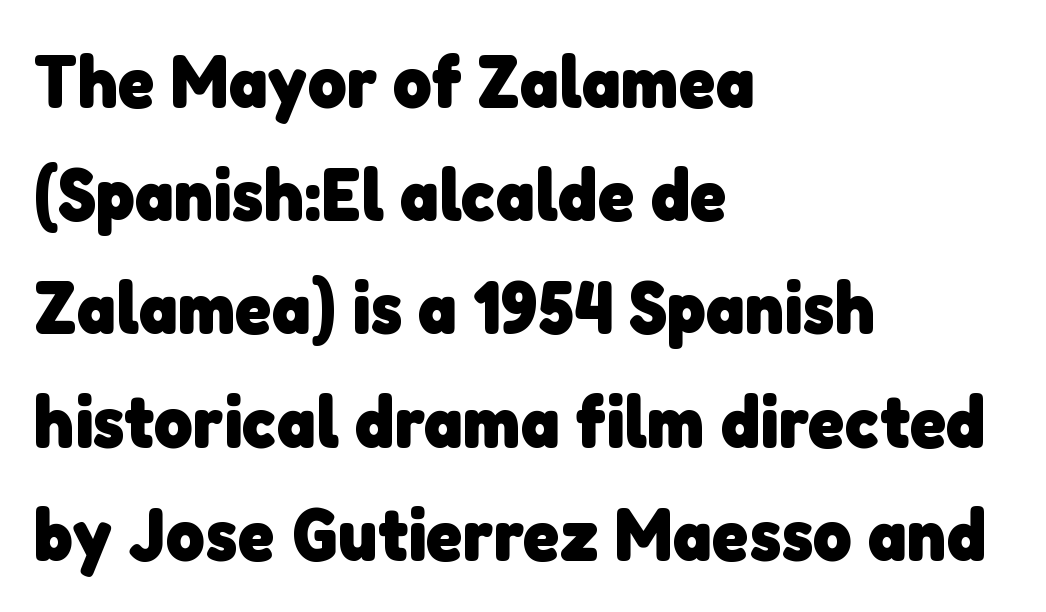
Notice how thick the strokes are: this is what a full bold looks like. Does the leading feel generous? No, just average. Each row of text sits above clean, open space. You could call the tracking neutral — neither tight nor loose. Caption: multi-line text, flush left, ragged right. The rendering uses natural spacing where letterforms have individual widths.
